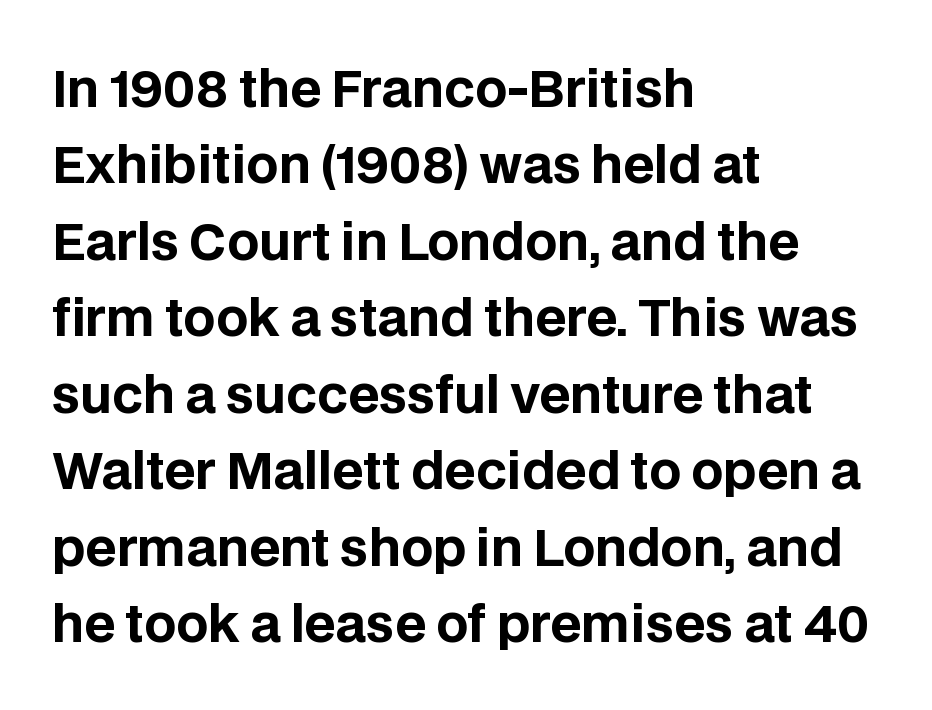
Q: Is the text bold? A: Yes.
Q: Is the text italic (slanted)? A: No, it is upright.
Q: Is the typeface a serif or a sans-serif typeface? A: Sans-serif.
Q: Is the text underlined? A: No.
Q: How is the paragraph aligned? A: Left-aligned.
Q: Is the spacing between letters normal or unusually wide? A: Normal.
Q: Is the spacing between lines tight, normal or loose? A: Normal.
Q: Width (condensed, normal, or wide)? A: Normal.
Q: Stroke contrast? A: Low.
Q: x-height? A: Large.
Q: Monospaced? A: No.
